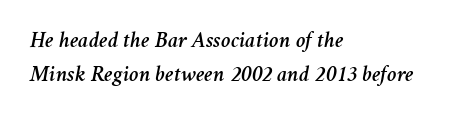
{"italic": "yes", "lean": "right", "slant_degrees": 11, "underline": "no", "align": "left", "line_spacing": "normal", "line_spacing_ratio": 1.47, "letter_spacing": "normal", "letter_spacing_em": 0.0, "glyph_px": 23}
